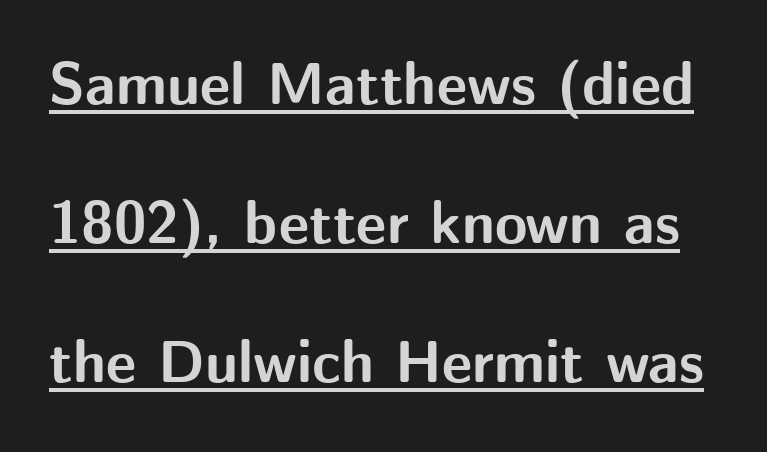
Are there feet on the stems? There aren't — it's a sans. Spacing between characters is what you'd get straight out of the box. The typesetter has applied underlining to the passage shown. This sample uses an upright cut, with every glyph sitting square on the baseline. Caption: bold face, heavy strokes.
